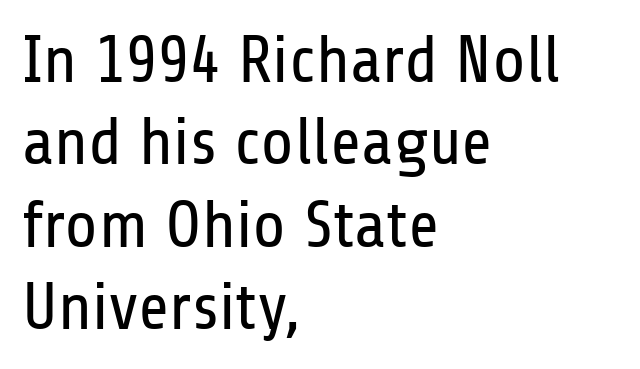
Q: Is the text bold? A: No.
Q: Is the text italic (slanted)? A: No, it is upright.
Q: Is the typeface a serif or a sans-serif typeface? A: Sans-serif.
Q: Is the text underlined? A: No.
Q: How is the paragraph aligned? A: Left-aligned.
Q: Is the spacing between letters normal or unusually wide? A: Normal.
Q: Width (condensed, normal, or wide)? A: Condensed.
Q: Stroke contrast? A: Low.
Q: x-height? A: Medium.
Q: Monospaced? A: No.
